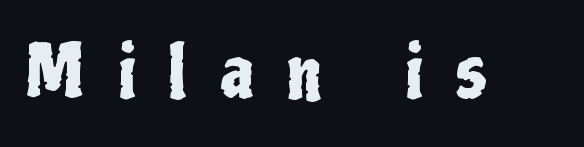
Q: Is the text italic (slanted)? A: No, it is upright.
Q: Is the typeface a serif or a sans-serif typeface? A: Sans-serif.
Q: Is the text underlined? A: No.
Q: Is the spacing between letters normal or unusually wide? A: Unusually wide.
Q: Width (condensed, normal, or wide)? A: Condensed.
Q: Stroke contrast? A: Low.
Q: x-height? A: Medium.
Q: Monospaced? A: No.
